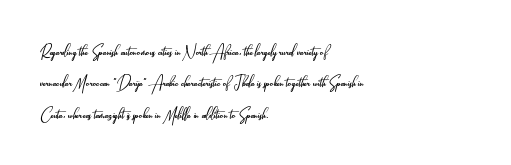
The image shows 21 px text type; set left-aligned, normal line spacing (1.49x), normal letter spacing, not underlined.
